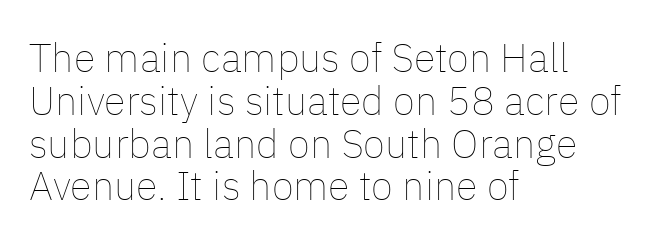
Q: Is the text bold? A: No.
Q: Is the text italic (slanted)? A: No, it is upright.
Q: Is the text underlined? A: No.
Q: How is the paragraph aligned? A: Left-aligned.
Q: Is the spacing between letters normal or unusually wide? A: Normal.
Q: Is the spacing between lines tight, normal or loose? A: Tight.
Q: Width (condensed, normal, or wide)? A: Normal.
Q: Stroke contrast? A: Low.
Q: x-height? A: Medium.
Q: Monospaced? A: No.
